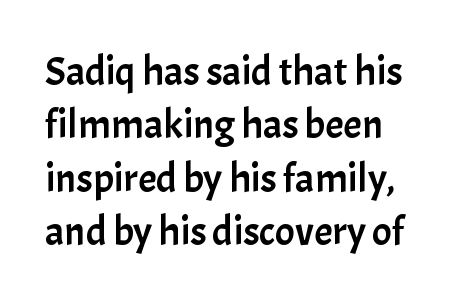
{"serif": "no", "italic": "no", "width": "normal", "stroke_contrast": "low", "x_height": "medium", "monospaced": "no", "underline": "no", "line_spacing": "normal", "line_spacing_ratio": 1.3, "letter_spacing": "normal", "letter_spacing_em": 0.0, "glyph_px": 41}
